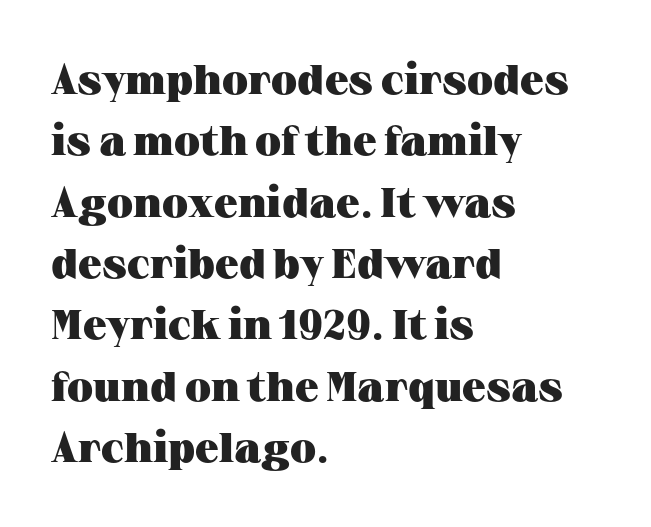
{"serif": "yes", "italic": "no", "bold": "yes", "weight": "heavy", "width": "wide", "stroke_contrast": "medium", "x_height": "medium", "monospaced": "no", "underline": "no", "align": "left", "line_spacing": "normal", "line_spacing_ratio": 1.46, "letter_spacing": "normal", "letter_spacing_em": 0.0, "glyph_px": 42}
